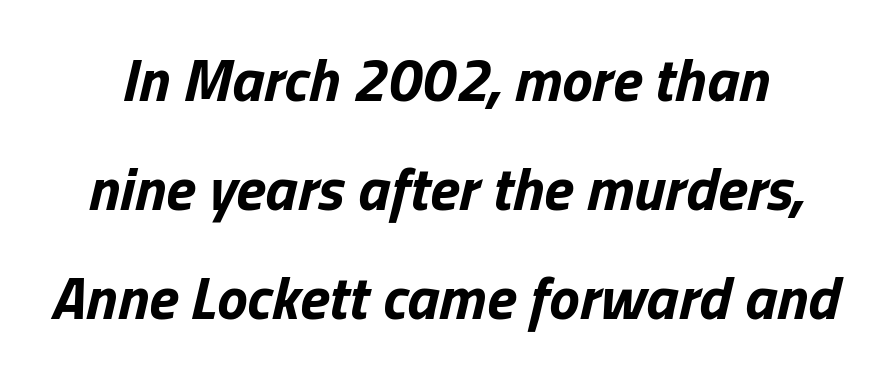
The image shows 61 px bold type, italic (leaning right); set line spacing 1.79x, normal letter spacing, not underlined; low stroke contrast and a medium x-height.
